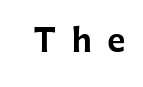
Q: Is the text bold? A: Yes.
Q: Is the text italic (slanted)? A: No, it is upright.
Q: Is the typeface a serif or a sans-serif typeface? A: Sans-serif.
Q: Is the text underlined? A: No.
Q: Is the spacing between letters normal or unusually wide? A: Unusually wide.
Q: Width (condensed, normal, or wide)? A: Normal.
Q: Stroke contrast? A: Low.
Q: x-height? A: Medium.
Q: Monospaced? A: No.
